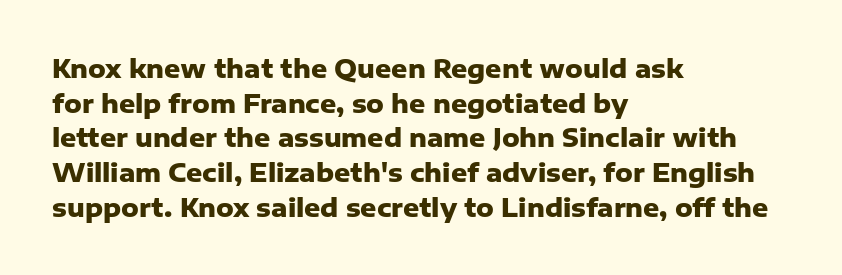
The type sits square on the baseline with zero lean. Summary of weight: heavy, a full bold. Rule under the text: the space is simply empty. Is the letter spacing exaggerated? No — it looks like the ordinary default.
